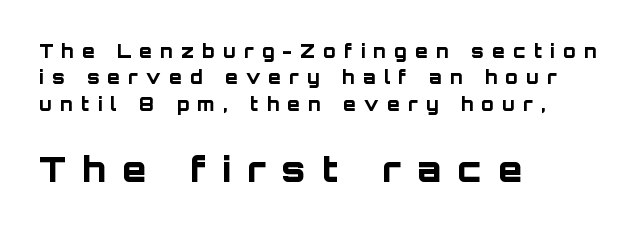
Grotesque or geometric, the face here clearly has no serifs. Is there any slant? The stems are plumb. Heft: maximum for text — a bold. The lower block of text is set noticeably larger than the block above it.
